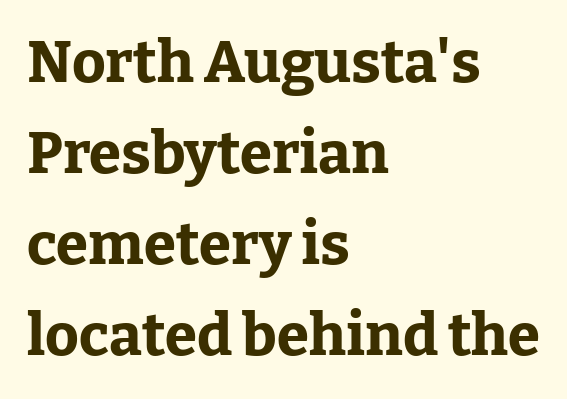
Typesetter's note: full bold, strokes at maximum text heaviness. Horizontal alignment here is leftward, the default for most running prose. The passage shown has conventional tracking throughout. The foot of each line stays bare and open. A typesetter would call this proportional, since set widths differ per character.
